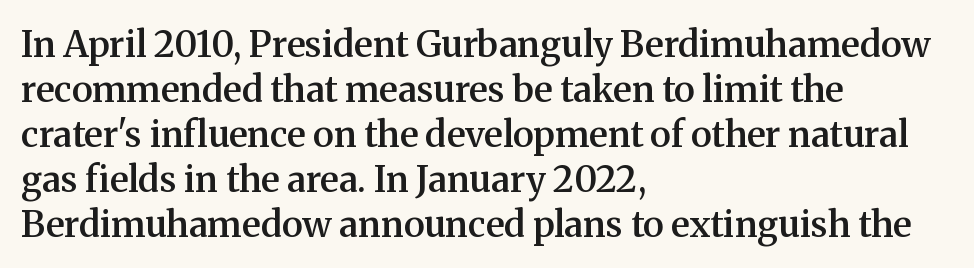
The image shows 36 px semibold serif type, upright; set left-aligned, normal line spacing (1.25x), normal letter spacing, not underlined; medium stroke contrast and a medium x-height.
